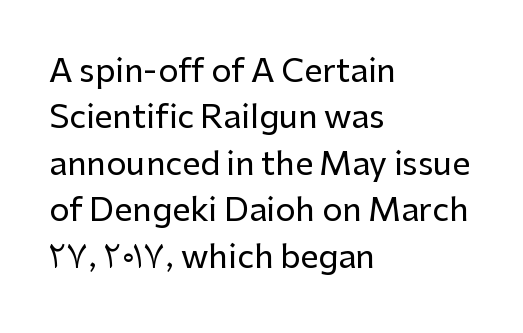
These lines keep a tight, regular rhythm from letter to letter. Rows of type keep a routine distance in the vertical direction. This sample has the flowing, uneven cadence of proportional lettering. The typography opts for an upright posture over an oblique one.
